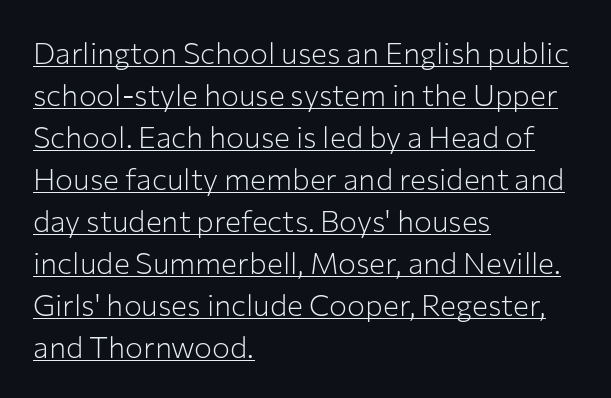
{"serif": "no", "italic": "no", "bold": "no", "weight": "light", "width": "normal", "stroke_contrast": "low", "x_height": "medium", "monospaced": "no", "underline": "yes", "align": "left", "line_spacing": "normal", "line_spacing_ratio": 1.4, "letter_spacing": "normal", "letter_spacing_em": 0.0, "glyph_px": 30}
